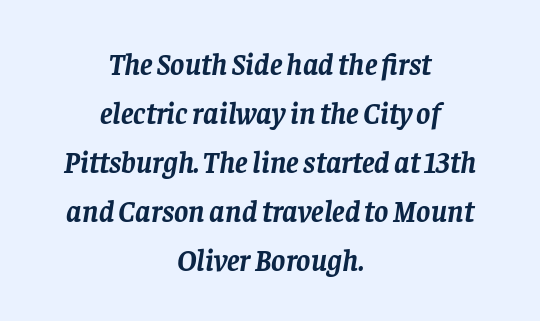
The image shows 30 px semibold serif type, italic (leaning right); set centered, normal line spacing (1.63x), normal letter spacing, not underlined; low stroke contrast and a large x-height.
